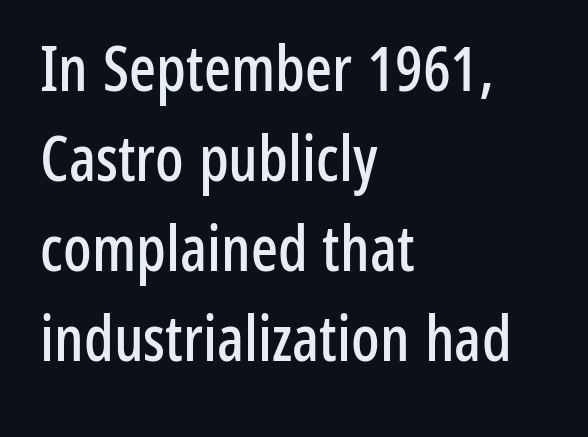
{"serif": "no", "italic": "no", "width": "condensed", "stroke_contrast": "low", "x_height": "medium", "monospaced": "no", "underline": "no", "align": "left", "line_spacing": "normal", "line_spacing_ratio": 1.43, "letter_spacing": "normal", "letter_spacing_em": 0.0, "glyph_px": 63}
